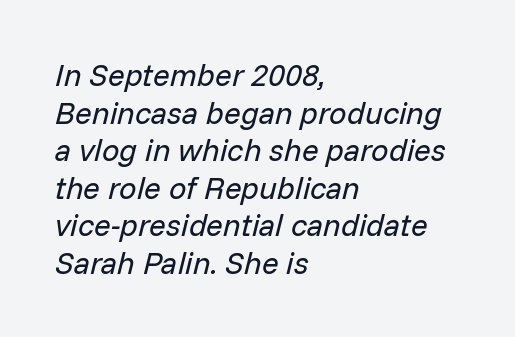
{"italic": "yes", "lean": "right", "slant_degrees": 14, "bold": "no", "weight": "regular", "width": "normal", "stroke_contrast": "low", "x_height": "medium", "monospaced": "no", "underline": "no", "align": "left", "line_spacing_ratio": 1.21, "letter_spacing": "normal", "letter_spacing_em": 0.0, "glyph_px": 31}
